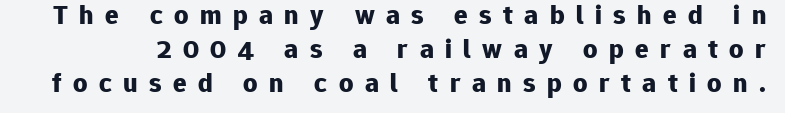
{"serif": "no", "italic": "no", "bold": "yes", "weight": "bold", "width": "normal", "stroke_contrast": "low", "x_height": "medium", "monospaced": "no", "underline": "no", "line_spacing_ratio": 1.21, "letter_spacing": "wide", "letter_spacing_em": 0.41, "glyph_px": 28}
